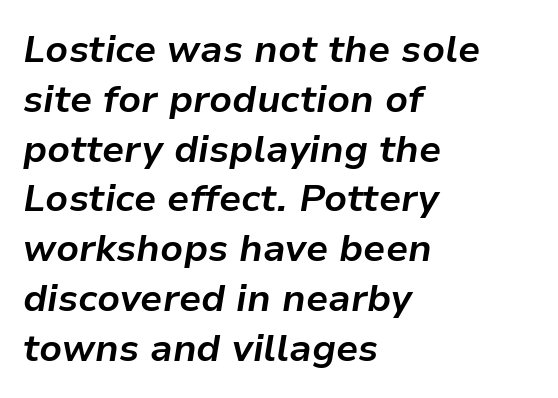
The image shows 38 px bold type, italic (leaning right); set left-aligned, normal line spacing (1.31x), normal letter spacing, not underlined; low stroke contrast and a medium x-height.
